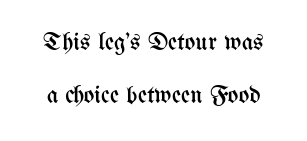
The image shows 25 px text type, upright; set loose line spacing (2.13x), normal letter spacing, not underlined.
